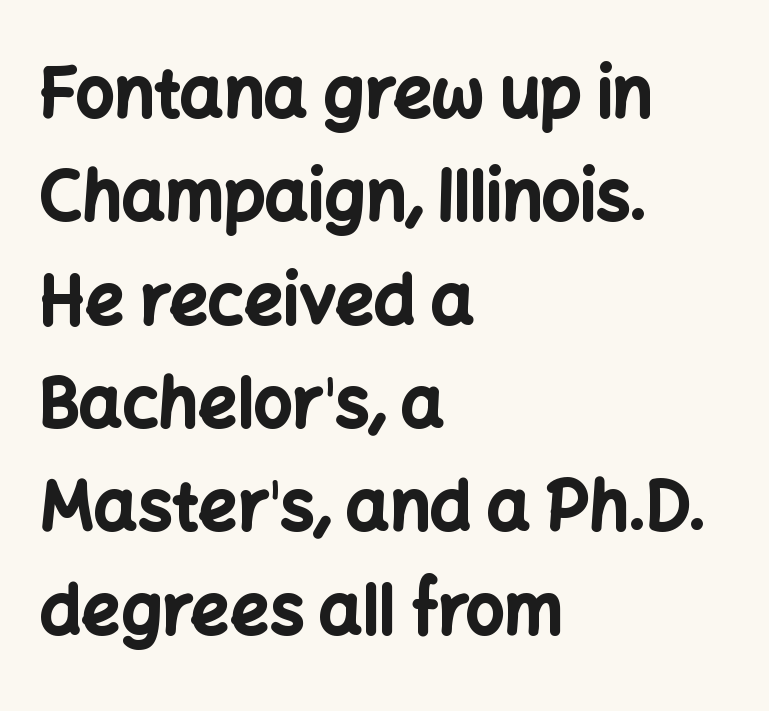
{"serif": "no", "italic": "no", "bold": "yes", "weight": "bold", "width": "normal", "stroke_contrast": "low", "x_height": "medium", "monospaced": "no", "underline": "no", "align": "left", "line_spacing": "normal", "line_spacing_ratio": 1.52, "letter_spacing": "normal", "letter_spacing_em": 0.0, "glyph_px": 68}
